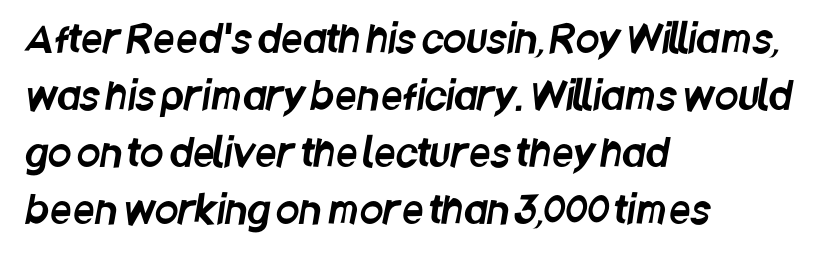
Q: Is the typeface a serif or a sans-serif typeface? A: Sans-serif.
Q: Is the text underlined? A: No.
Q: How is the paragraph aligned? A: Left-aligned.
Q: Is the spacing between letters normal or unusually wide? A: Normal.
Q: Is the spacing between lines tight, normal or loose? A: Normal.
Q: Width (condensed, normal, or wide)? A: Condensed.
Q: Stroke contrast? A: Low.
Q: x-height? A: Large.
Q: Monospaced? A: No.
